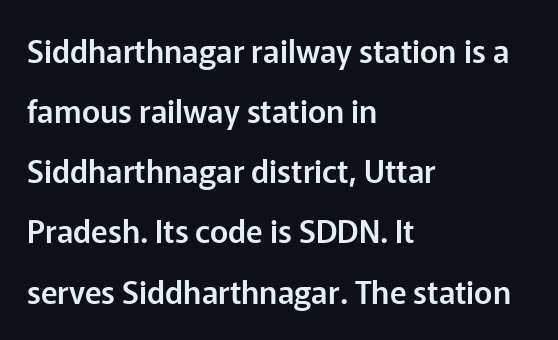
Q: Is the text italic (slanted)? A: No, it is upright.
Q: Is the typeface a serif or a sans-serif typeface? A: Sans-serif.
Q: Is the text underlined? A: No.
Q: How is the paragraph aligned? A: Left-aligned.
Q: Is the spacing between letters normal or unusually wide? A: Normal.
Q: Is the spacing between lines tight, normal or loose? A: Loose.
Q: Width (condensed, normal, or wide)? A: Normal.
Q: Stroke contrast? A: Low.
Q: x-height? A: Medium.
Q: Monospaced? A: No.
